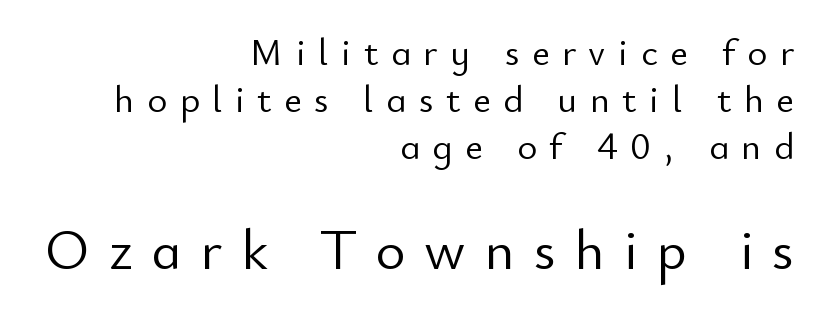
The area under the type is left untouched. The rendering uses natural spacing where letterforms have individual widths. Size contrast runs from small at the top to large at the bottom. Typographically, this falls in the sans-serif category. Which margin do the lines hug? The right one — the left edge is uneven.
